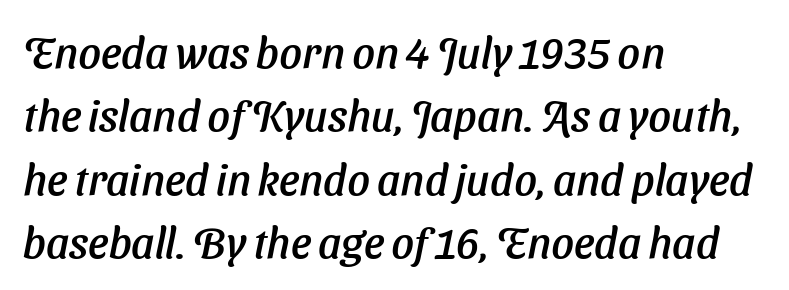
This sample uses plain, unmodified letter spacing. Posture: slanted. Line beginnings align vertically; line endings do not. A normal amount of white space separates one row of letters from the next.
